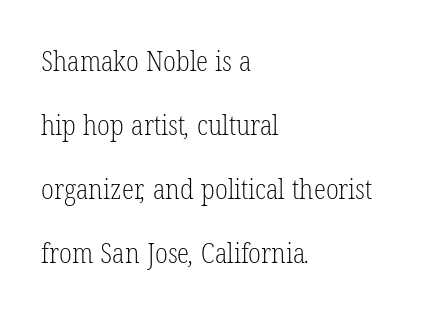
The image shows 28 px light, condensed serif type; set left-aligned, loose line spacing (2.28x), normal letter spacing, not underlined; low stroke contrast and a medium x-height.
